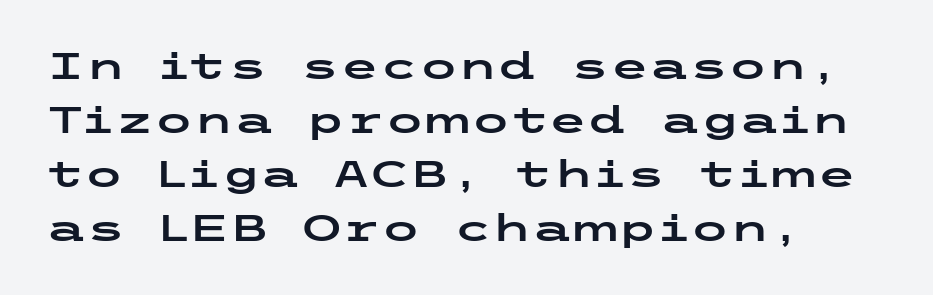
This is roman type, the default non-slanted kind. Descenders hang freely into open space. Successive baselines arrive at the customary interval. No extra tracking has been applied to these lines.
